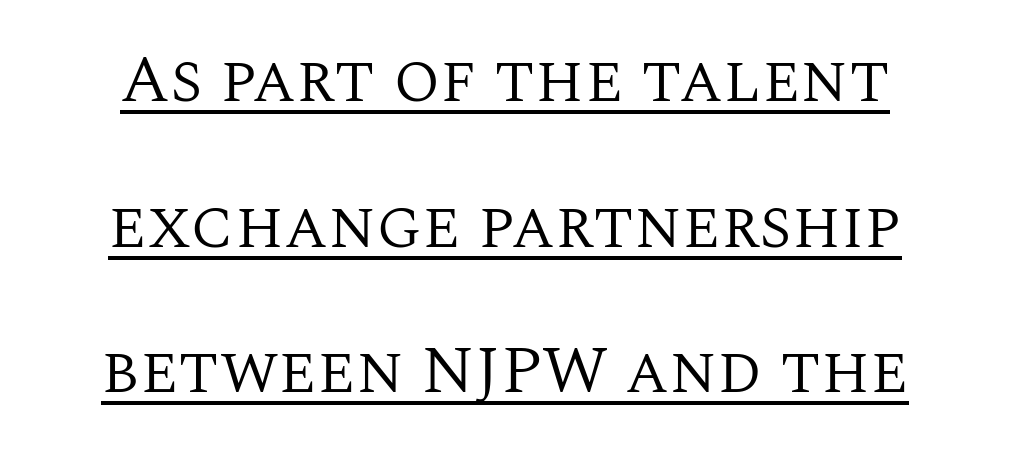
The image shows 68 px regular-weight serif type, upright; set centered, loose line spacing (2.14x), normal letter spacing, underlined; medium stroke contrast and a large x-height.
